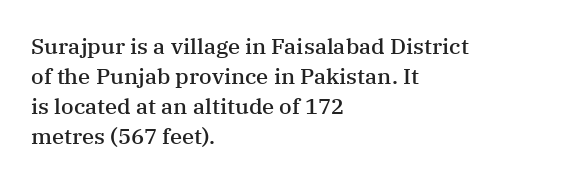
{"italic": "no", "bold": "semi", "underline": "no", "align": "left", "line_spacing": "normal", "line_spacing_ratio": 1.36, "letter_spacing": "normal", "letter_spacing_em": 0.0, "glyph_px": 22}
